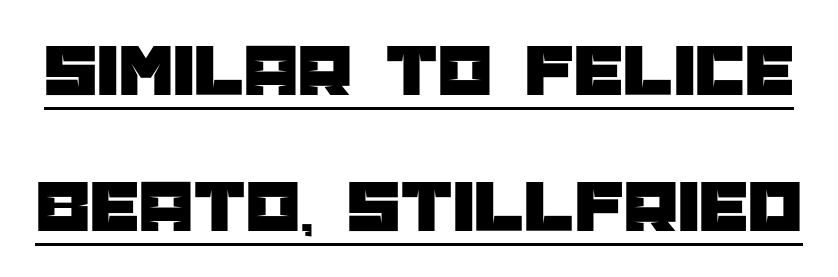
The face used here appears with an underline applied. Nothing unusual about the tracking: characters are spaced as the font intends. The passage shown is typed in a proportional face where columns would drift. The glyphs in this specimen are sans serif. Designer's note — italics off, roman on.
